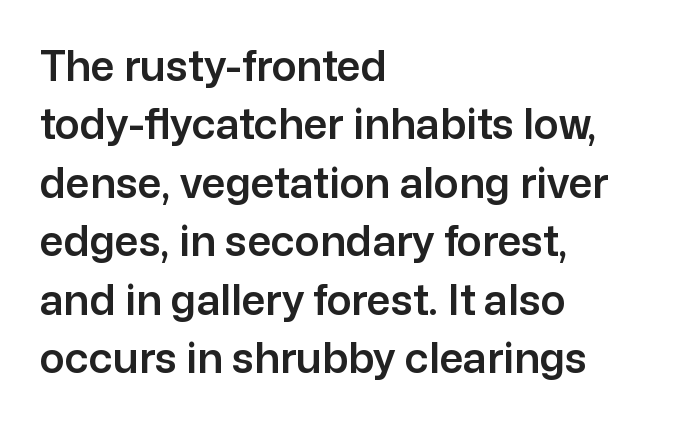
The font's upright variant was chosen for this text. The letterforms sit shoulder to shoulder at normal distance. A clean baseline with only descenders dipping below it. Is this a fixed-width face? No — the glyphs have proportional, varying widths.
